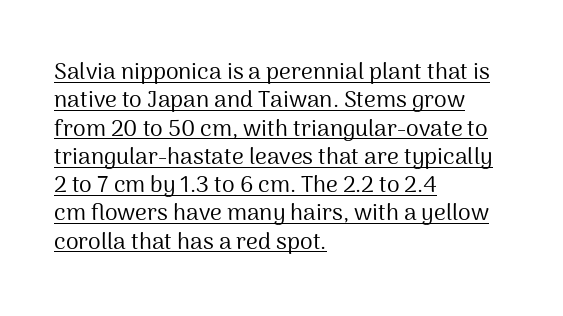
The image shows 23 px text type, upright; set left-aligned, line spacing 1.23x, normal letter spacing, underlined.
